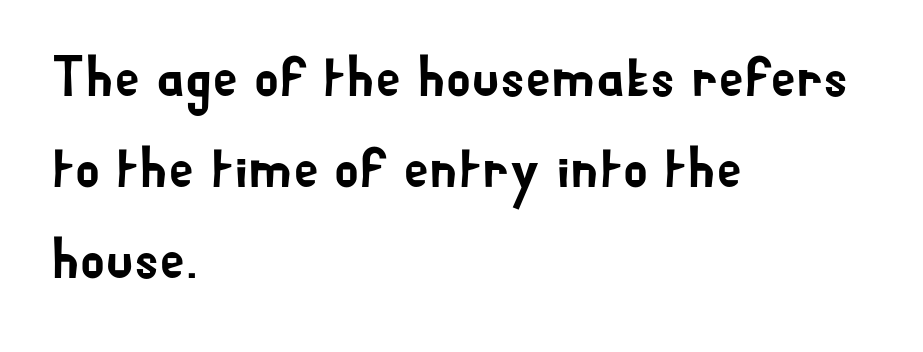
{"serif": "no", "italic": "no", "width": "normal", "stroke_contrast": "low", "x_height": "small", "monospaced": "no", "underline": "no", "align": "left", "line_spacing": "normal", "line_spacing_ratio": 1.6, "letter_spacing": "normal", "letter_spacing_em": 0.0, "glyph_px": 57}
